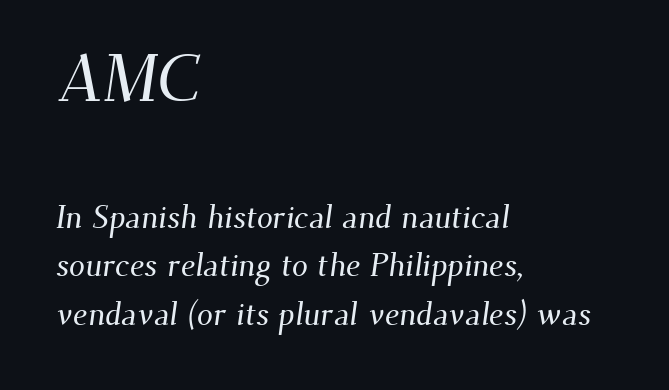
{"serif": "yes", "width": "normal", "stroke_contrast": "medium", "x_height": "small", "monospaced": "no", "underline": "no", "align": "left", "line_spacing": "normal", "line_spacing_ratio": 1.51, "letter_spacing": "normal", "letter_spacing_em": 0.0, "larger_block": "first", "size_ratio": 2.03, "glyph_px": 65}
